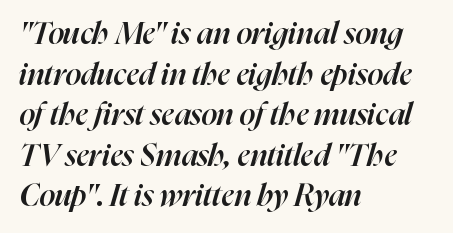
The image shows 31 px semibold type, italic (leaning right); set left-aligned, normal line spacing (1.31x), normal letter spacing, not underlined; high stroke contrast and a medium x-height.
